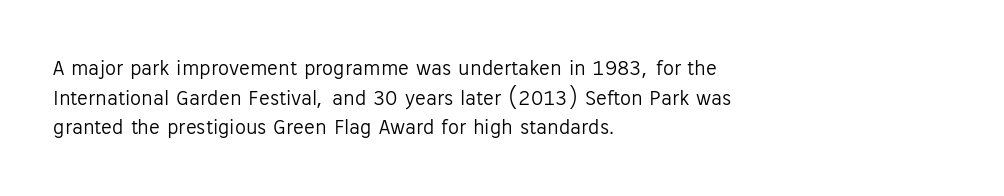
The image shows 22 px text type, upright; set left-aligned, normal line spacing (1.35x), normal letter spacing, not underlined.
